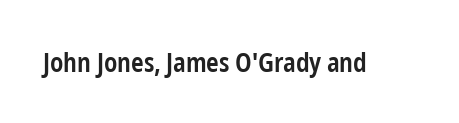
Q: Is the text bold? A: Semi-bold.
Q: Is the text italic (slanted)? A: No, it is upright.
Q: Is the text underlined? A: No.
Q: Is the spacing between letters normal or unusually wide? A: Normal.
